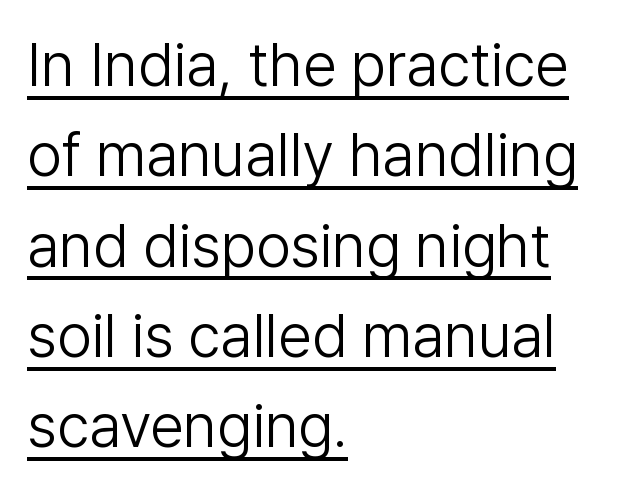
Leading: standard. The setting favours the left margin, as ordinary paragraphs usually do. The words here are underlined. The tracking reads as untouched default to a designer's eye. The weight tops out at a normal text grade. Here the designer chose a conventional face with non-uniform glyph widths.
